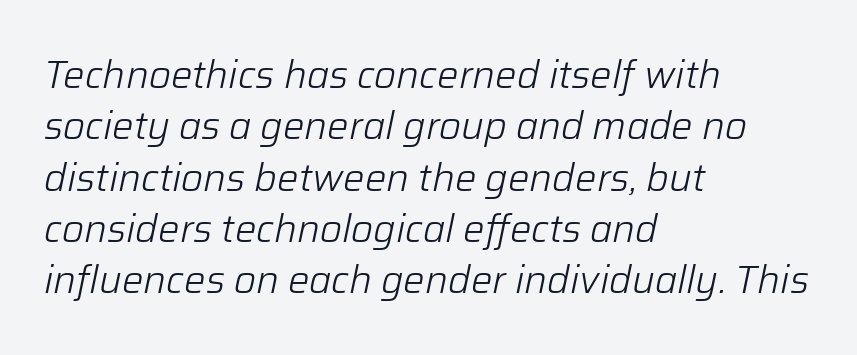
The image shows 38 px light type, italic (leaning right); set left-aligned, normal line spacing (1.35x), normal letter spacing, not underlined; low stroke contrast and a medium x-height.
